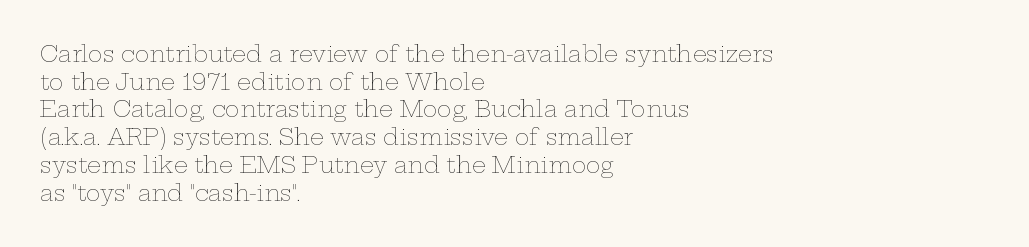
{"italic": "no", "bold": "no", "underline": "no", "align": "left", "line_spacing": "normal", "line_spacing_ratio": 1.26, "letter_spacing": "normal", "letter_spacing_em": 0.0, "glyph_px": 22}
